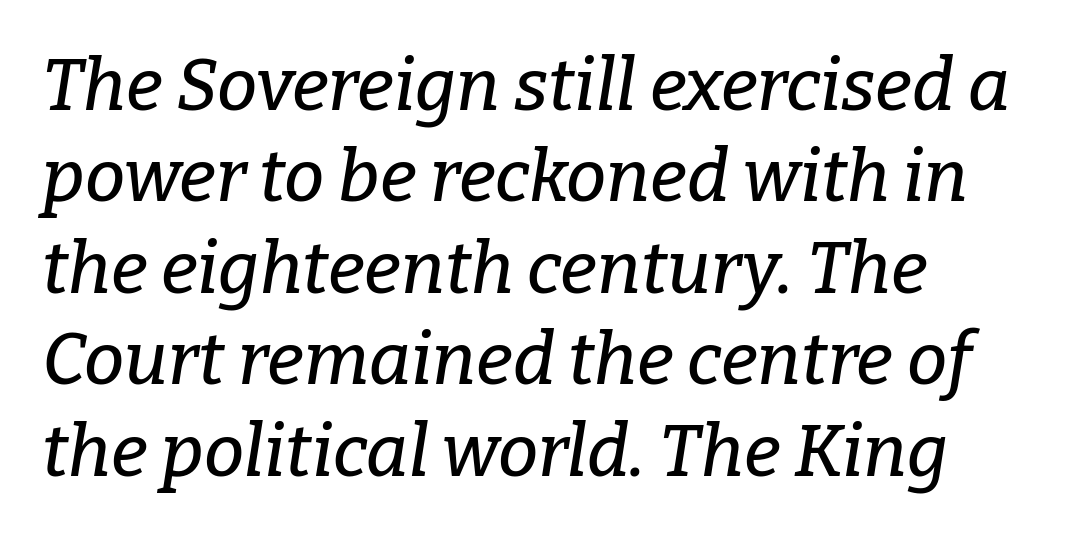
Q: Is the text italic (slanted)? A: Yes, it leans right by about 9 degrees.
Q: Is the typeface a serif or a sans-serif typeface? A: Serif.
Q: Is the text underlined? A: No.
Q: How is the paragraph aligned? A: Left-aligned.
Q: Is the spacing between letters normal or unusually wide? A: Normal.
Q: Is the spacing between lines tight, normal or loose? A: Normal.
Q: Width (condensed, normal, or wide)? A: Normal.
Q: Stroke contrast? A: Low.
Q: x-height? A: Medium.
Q: Monospaced? A: No.
